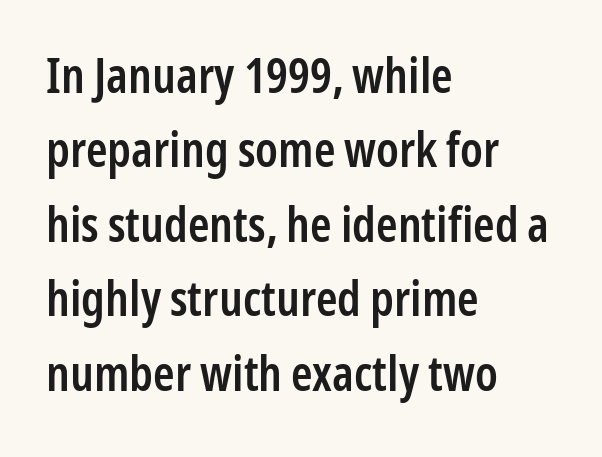
Nothing unusual about the tracking: characters are spaced as the font intends. Nothing sits at the stroke ends, so this counts as sans-serif. Unlike italic type, these characters show no tilt at all. Typeset ragged right — the left edge is the straight one.
